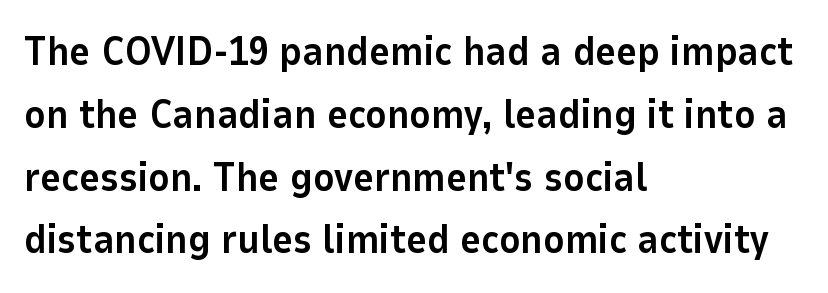
Q: Is the text bold? A: Yes.
Q: Is the text italic (slanted)? A: No, it is upright.
Q: Is the typeface a serif or a sans-serif typeface? A: Sans-serif.
Q: Is the text underlined? A: No.
Q: How is the paragraph aligned? A: Left-aligned.
Q: Is the spacing between letters normal or unusually wide? A: Normal.
Q: Is the spacing between lines tight, normal or loose? A: Normal.
Q: Width (condensed, normal, or wide)? A: Normal.
Q: Stroke contrast? A: Low.
Q: x-height? A: Medium.
Q: Monospaced? A: No.
